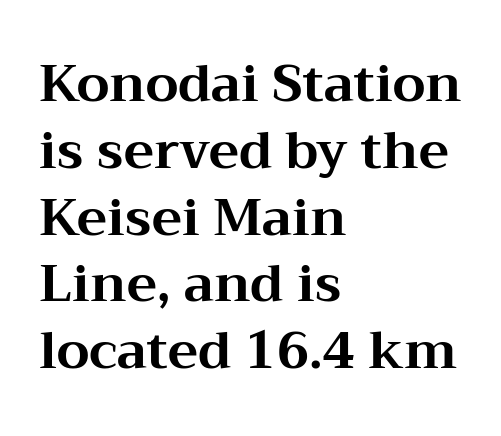
{"serif": "yes", "italic": "no", "bold": "yes", "weight": "bold", "width": "wide", "stroke_contrast": "medium", "x_height": "medium", "monospaced": "no", "underline": "no", "align": "left", "line_spacing": "normal", "line_spacing_ratio": 1.31, "letter_spacing": "normal", "letter_spacing_em": 0.0, "glyph_px": 51}
